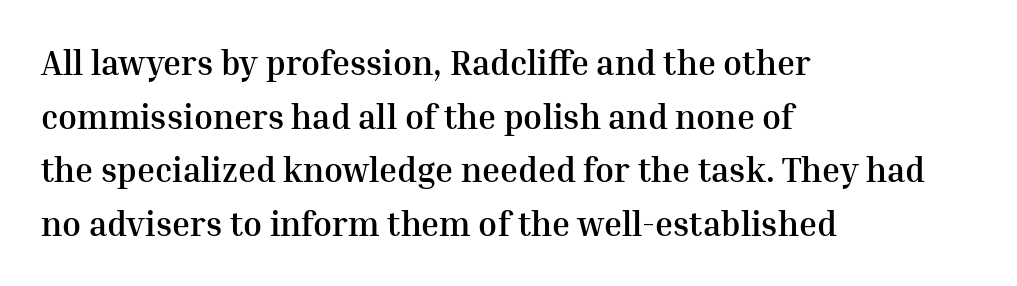
Rendered with straight, roman letterforms. The foot of each line stays bare and open. These lines are composed in type with serifs. Heavy, bold letterforms. Between one letter and the next there's only the usual sliver of space.
